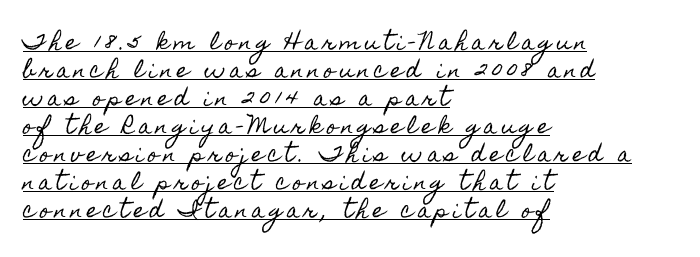
Spacing between characters has been opened up far beyond the box default. The paragraph has a hard left edge and a soft right edge. Whoever set this chose a conventional vertical rhythm. The face used here appears with an underline applied.
